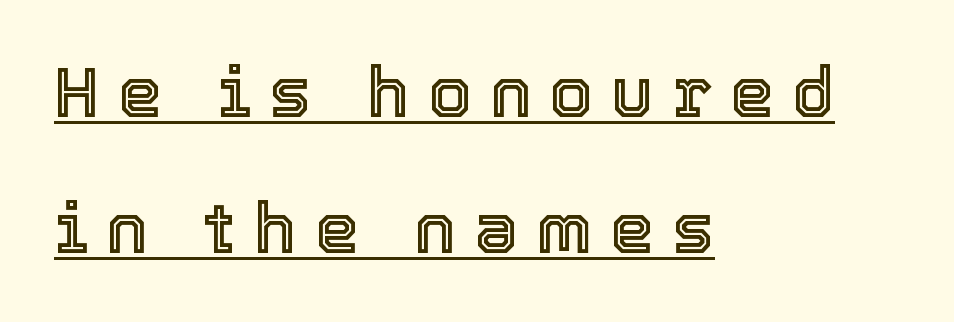
{"italic": "no", "width": "normal", "x_height": "medium", "monospaced": "no", "underline": "yes", "align": "left", "line_spacing": "loose", "line_spacing_ratio": 1.95, "letter_spacing": "wide", "letter_spacing_em": 0.26, "glyph_px": 70}
